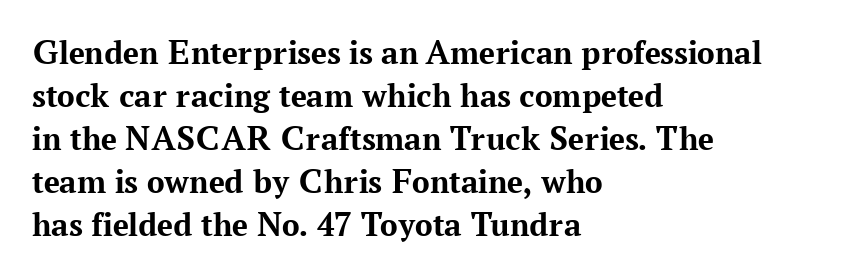
Examine the stroke ends and you'll spot serifs. The lettering holds an erect, upright posture throughout. How are the letters spaced? Ordinarily, with no added tracking. Leftover space on each line is placed entirely after the last word. Is this a fixed-width face? No — the glyphs have proportional, varying widths. Check under the words: just untouched page.
